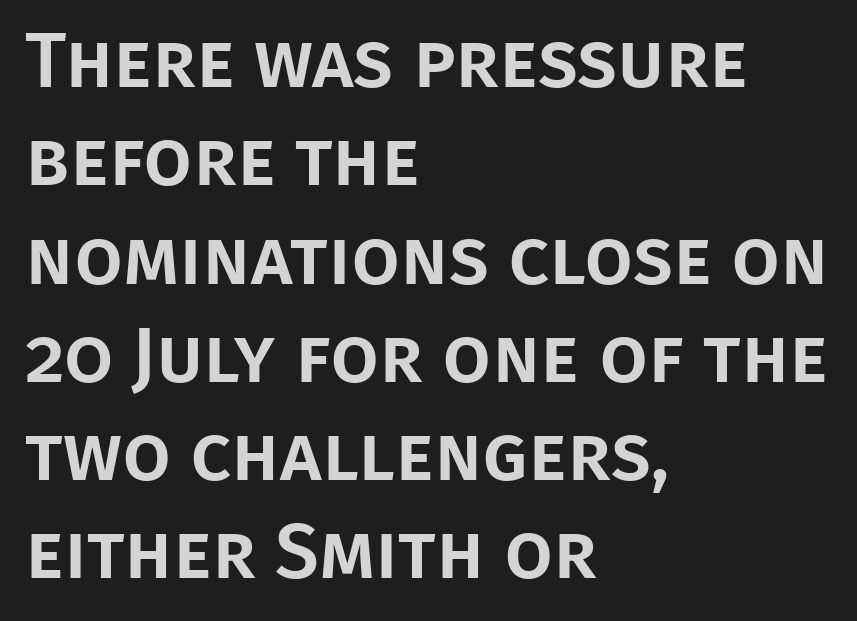
The image shows 78 px sans-serif type, upright; set left-aligned, normal line spacing (1.26x), normal letter spacing, not underlined; low stroke contrast and a large x-height.
